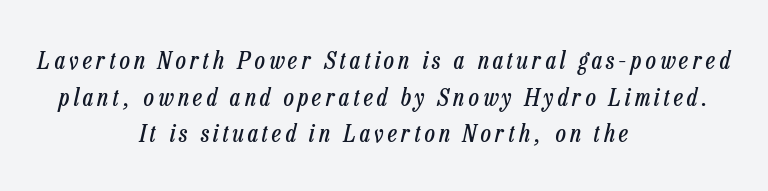
The image shows 25 px text type, italic (leaning right); set centered, normal line spacing (1.47x), not underlined.
